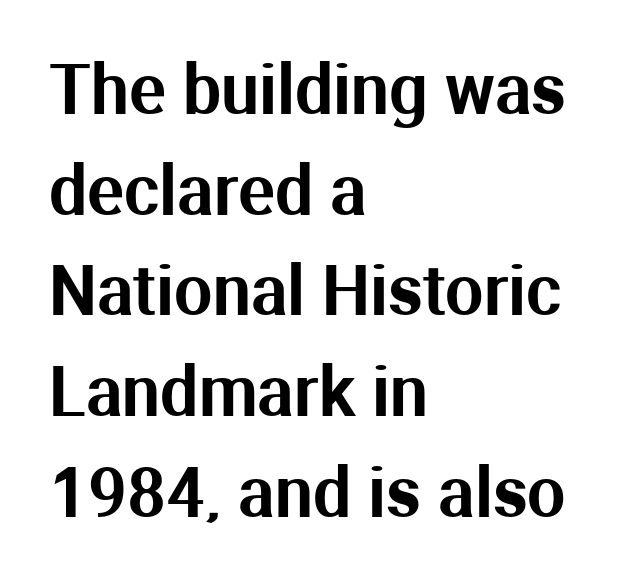
{"serif": "no", "italic": "no", "width": "normal", "stroke_contrast": "medium", "x_height": "medium", "monospaced": "no", "underline": "no", "align": "left", "line_spacing": "normal", "line_spacing_ratio": 1.48, "letter_spacing": "normal", "letter_spacing_em": 0.0, "glyph_px": 68}
